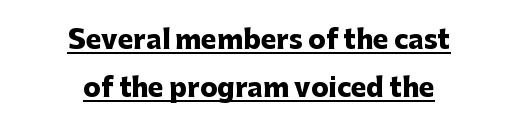
Q: Is the text bold? A: Yes.
Q: Is the text italic (slanted)? A: No, it is upright.
Q: Is the text underlined? A: Yes.
Q: How is the paragraph aligned? A: Centered.
Q: Is the spacing between letters normal or unusually wide? A: Normal.
